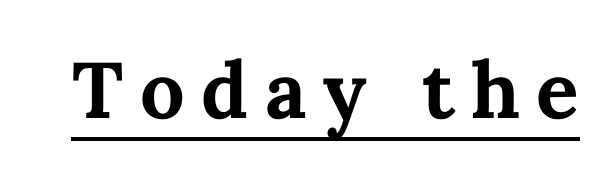
Q: Is the text bold? A: Yes.
Q: Is the text italic (slanted)? A: No, it is upright.
Q: Is the text underlined? A: Yes.
Q: Is the spacing between letters normal or unusually wide? A: Unusually wide.
Q: Width (condensed, normal, or wide)? A: Normal.
Q: Stroke contrast? A: Medium.
Q: x-height? A: Medium.
Q: Monospaced? A: No.
